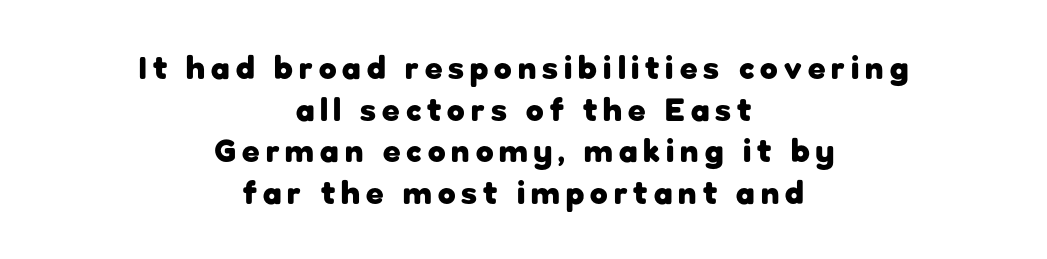
Each letter's strokes conclude bluntly, with no projecting serifs. Teacher's note: observe the equal gaps on both sides — that is centered alignment. The passage shown is not underscored anywhere. Is this a fixed-width face? No — the glyphs have proportional, varying widths. When letters stand straight like this, we call the style roman or upright.
